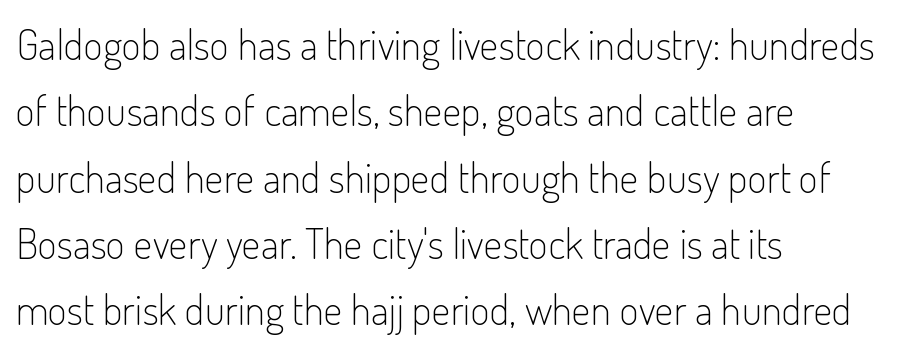
Q: Is the text bold? A: No.
Q: Is the text italic (slanted)? A: No, it is upright.
Q: Is the typeface a serif or a sans-serif typeface? A: Sans-serif.
Q: Is the text underlined? A: No.
Q: How is the paragraph aligned? A: Left-aligned.
Q: Is the spacing between letters normal or unusually wide? A: Normal.
Q: Is the spacing between lines tight, normal or loose? A: Normal.
Q: Width (condensed, normal, or wide)? A: Condensed.
Q: Stroke contrast? A: Low.
Q: x-height? A: Small.
Q: Monospaced? A: No.
